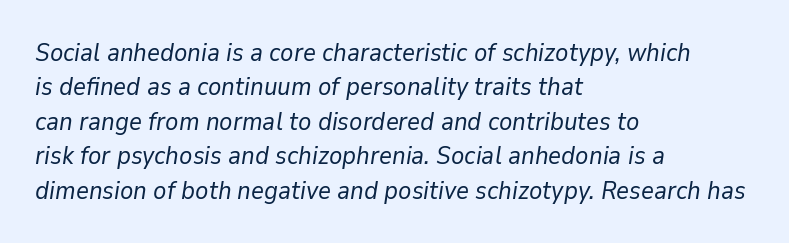
The image shows 25 px text type, italic (leaning right); set left-aligned, normal line spacing (1.38x), normal letter spacing, not underlined.
